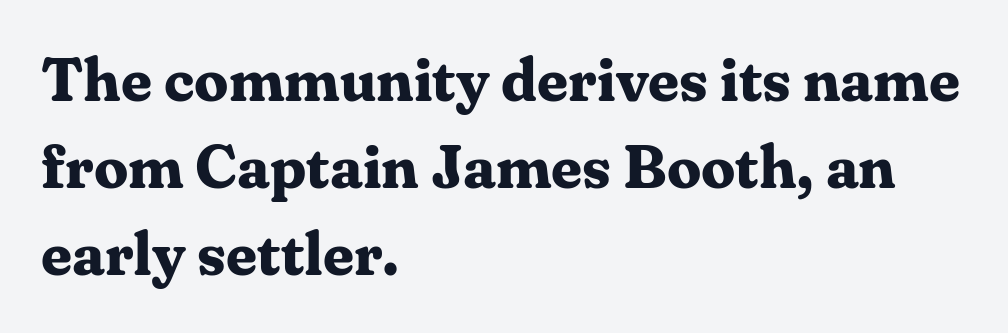
The face used here has the dense, thick strokes of a bold. Each row of text sits above clean, open space. Left-aligned paragraph, ragged on the right. Reading down the column, the eye jumps a familiar distance to each next line. Character widths vary here, with narrow letters taking less room than wide ones. The passage shown has conventional tracking throughout.
